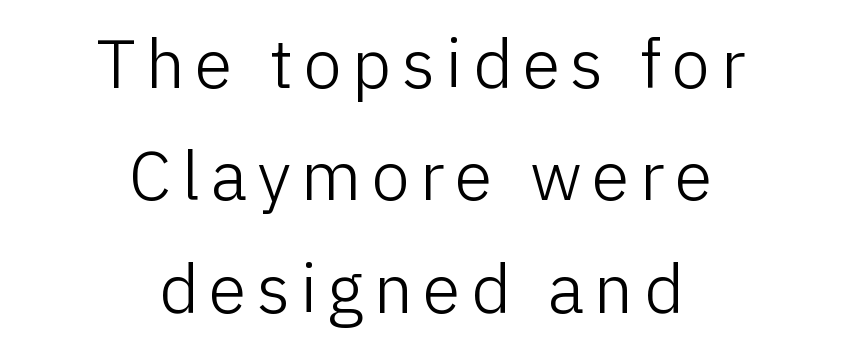
Q: Is the text bold? A: No.
Q: Is the text italic (slanted)? A: No, it is upright.
Q: Is the typeface a serif or a sans-serif typeface? A: Sans-serif.
Q: Is the text underlined? A: No.
Q: How is the paragraph aligned? A: Centered.
Q: Is the spacing between lines tight, normal or loose? A: Normal.
Q: Width (condensed, normal, or wide)? A: Normal.
Q: Stroke contrast? A: Low.
Q: x-height? A: Medium.
Q: Monospaced? A: No.
